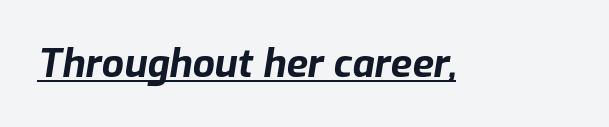
The image shows 39 px bold type, italic (leaning right); set normal letter spacing, underlined; low stroke contrast and a medium x-height.
